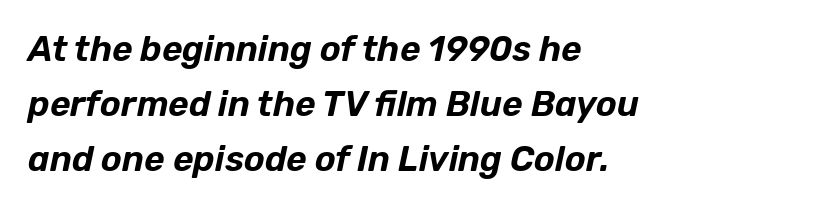
Q: Is the text italic (slanted)? A: Yes, it leans right by about 12 degrees.
Q: Is the text underlined? A: No.
Q: How is the paragraph aligned? A: Left-aligned.
Q: Is the spacing between letters normal or unusually wide? A: Normal.
Q: Is the spacing between lines tight, normal or loose? A: Normal.
Q: Width (condensed, normal, or wide)? A: Normal.
Q: Stroke contrast? A: Low.
Q: x-height? A: Medium.
Q: Monospaced? A: No.
